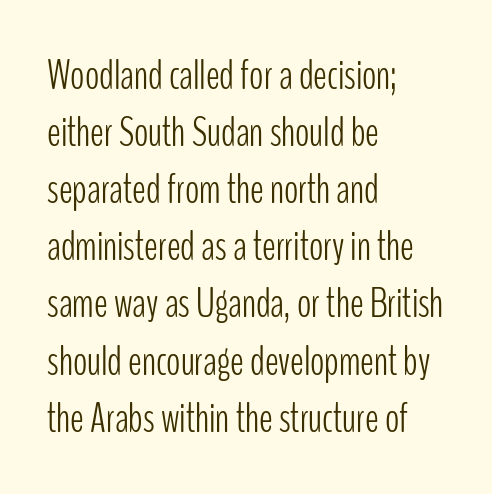
Q: Is the text bold? A: No.
Q: Is the text italic (slanted)? A: No, it is upright.
Q: Is the typeface a serif or a sans-serif typeface? A: Sans-serif.
Q: Is the text underlined? A: No.
Q: How is the paragraph aligned? A: Left-aligned.
Q: Is the spacing between letters normal or unusually wide? A: Normal.
Q: Is the spacing between lines tight, normal or loose? A: Normal.
Q: Width (condensed, normal, or wide)? A: Condensed.
Q: Stroke contrast? A: Low.
Q: x-height? A: Medium.
Q: Monospaced? A: No.
